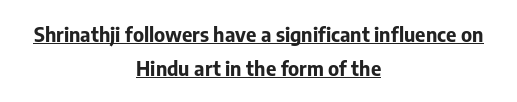
The rendering keeps characters at their native spacing. The string is rendered with underlining switched on. Does the copy run flush right? No — it is centered line by line. The line-height multiplier appears to be the usual default. Look at the stroke-to-counter ratio: heavy, a bold. The axis of the letterforms is exactly vertical.
